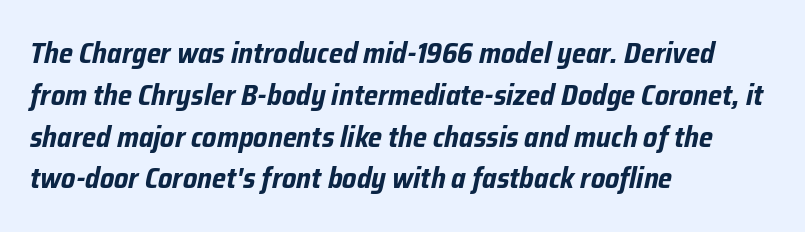
{"italic": "yes", "lean": "right", "slant_degrees": 12, "bold": "yes", "weight": "bold", "width": "condensed", "stroke_contrast": "low", "x_height": "medium", "monospaced": "no", "underline": "no", "align": "left", "line_spacing": "normal", "line_spacing_ratio": 1.44, "letter_spacing": "normal", "letter_spacing_em": 0.0, "glyph_px": 29}
